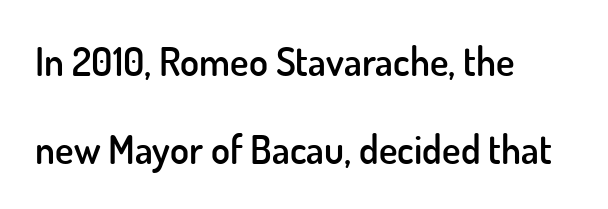
Q: Is the text bold? A: Semi-bold.
Q: Is the text italic (slanted)? A: No, it is upright.
Q: Is the typeface a serif or a sans-serif typeface? A: Sans-serif.
Q: Is the text underlined? A: No.
Q: How is the paragraph aligned? A: Left-aligned.
Q: Is the spacing between letters normal or unusually wide? A: Normal.
Q: Is the spacing between lines tight, normal or loose? A: Loose.
Q: Width (condensed, normal, or wide)? A: Normal.
Q: Stroke contrast? A: Low.
Q: x-height? A: Small.
Q: Monospaced? A: No.
